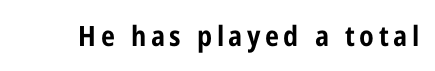
Q: Is the text bold? A: Yes.
Q: Is the text italic (slanted)? A: No, it is upright.
Q: Is the typeface a serif or a sans-serif typeface? A: Sans-serif.
Q: Is the text underlined? A: No.
Q: Width (condensed, normal, or wide)? A: Condensed.
Q: Stroke contrast? A: Low.
Q: x-height? A: Medium.
Q: Monospaced? A: No.
